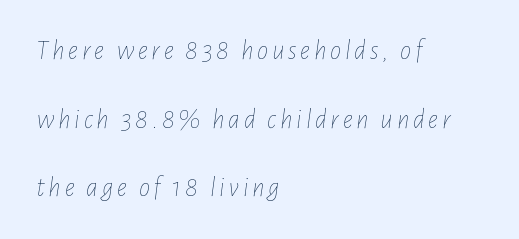
The image shows 28 px thin, condensed type, italic (leaning right); set left-aligned, loose line spacing (2.45x), not underlined; low stroke contrast and a medium x-height.
